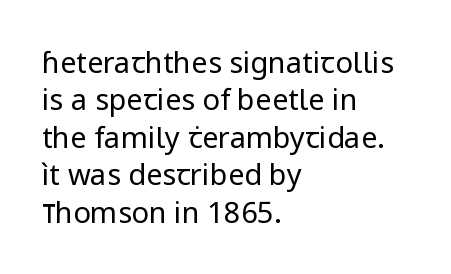
The image shows 29 px regular-weight sans-serif type, upright; set left-aligned, normal line spacing (1.29x), normal letter spacing, not underlined; low stroke contrast and a medium x-height.
